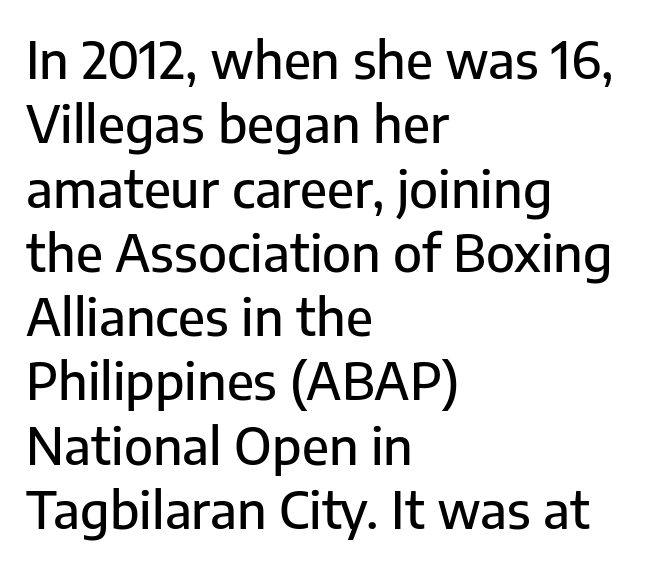
The image shows 51 px sans-serif type, upright; set left-aligned, normal line spacing (1.26x), normal letter spacing, not underlined; low stroke contrast and a medium x-height.
